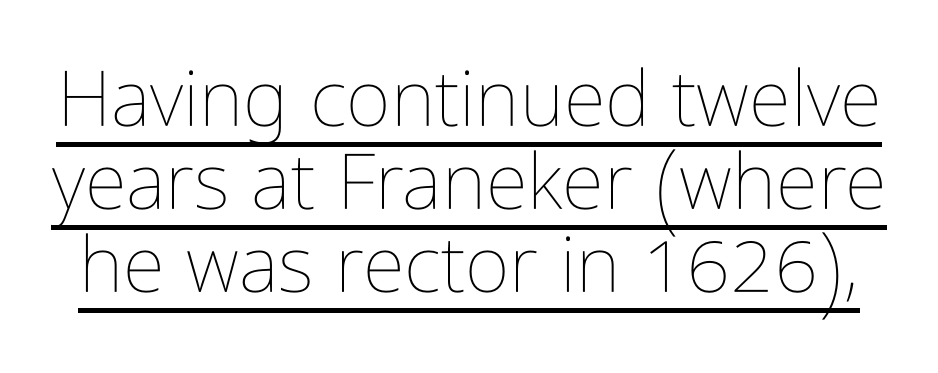
Q: Is the text bold? A: No.
Q: Is the text italic (slanted)? A: No, it is upright.
Q: Is the text underlined? A: Yes.
Q: Is the spacing between letters normal or unusually wide? A: Normal.
Q: Is the spacing between lines tight, normal or loose? A: Tight.
Q: Width (condensed, normal, or wide)? A: Condensed.
Q: Stroke contrast? A: Low.
Q: x-height? A: Medium.
Q: Monospaced? A: No.
